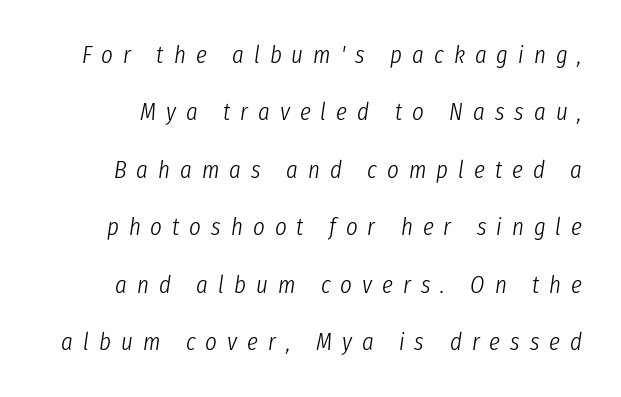
The image shows 25 px text type, italic (leaning right); set loose line spacing (2.3x), unusually wide letter spacing (+0.4 em), not underlined.
